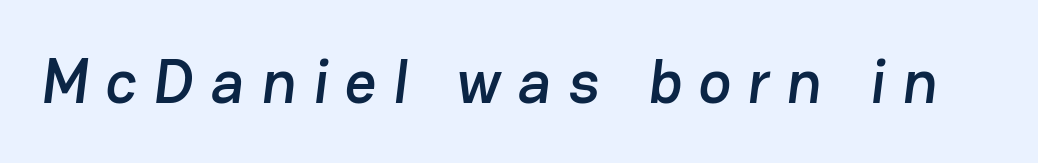
{"serif": "no", "width": "normal", "stroke_contrast": "low", "x_height": "medium", "monospaced": "no", "underline": "no", "letter_spacing": "wide", "letter_spacing_em": 0.27, "glyph_px": 62}
